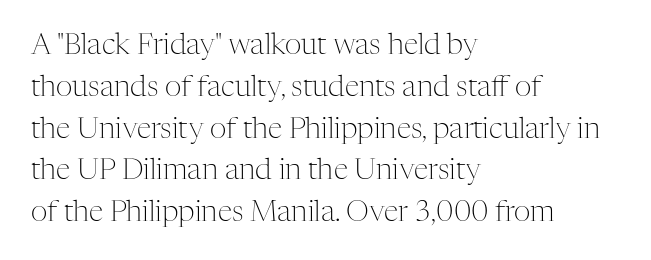
The image shows 29 px light serif type, upright; set left-aligned, normal line spacing (1.44x), normal letter spacing, not underlined; medium stroke contrast and a medium x-height.
